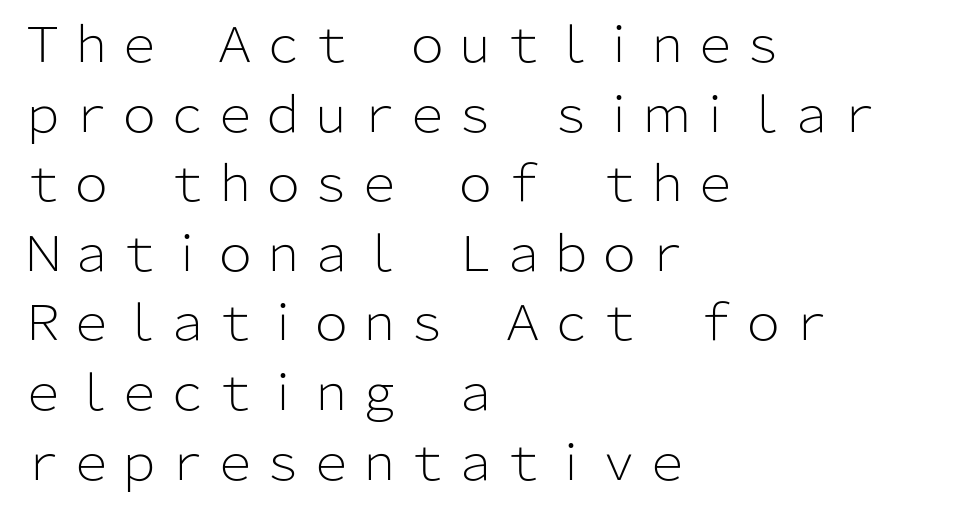
{"serif": "no", "italic": "no", "bold": "no", "weight": "light", "width": "normal", "stroke_contrast": "low", "x_height": "medium", "monospaced": "no", "underline": "no", "align": "left", "line_spacing": "normal", "line_spacing_ratio": 1.45, "letter_spacing": "normal", "letter_spacing_em": 0.0, "glyph_px": 48}
